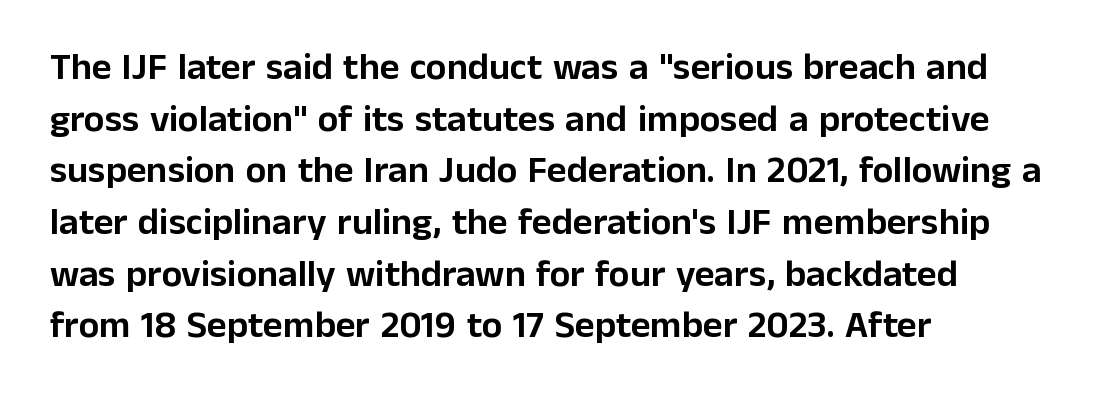
One-word summary of the alignment: left. Tracking value appears to be zero — textbook default spacing. Regular leading. In terms of posture, this sample is upright.
